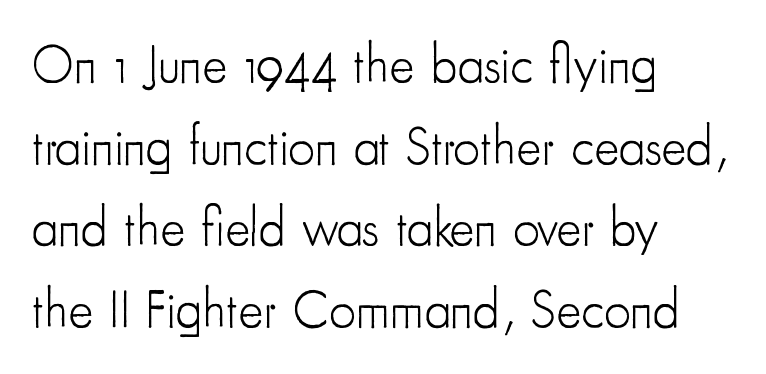
{"serif": "no", "italic": "no", "bold": "no", "weight": "light", "width": "condensed", "stroke_contrast": "low", "x_height": "small", "monospaced": "no", "underline": "no", "align": "left", "line_spacing": "normal", "line_spacing_ratio": 1.54, "letter_spacing": "normal", "letter_spacing_em": 0.0, "glyph_px": 53}
